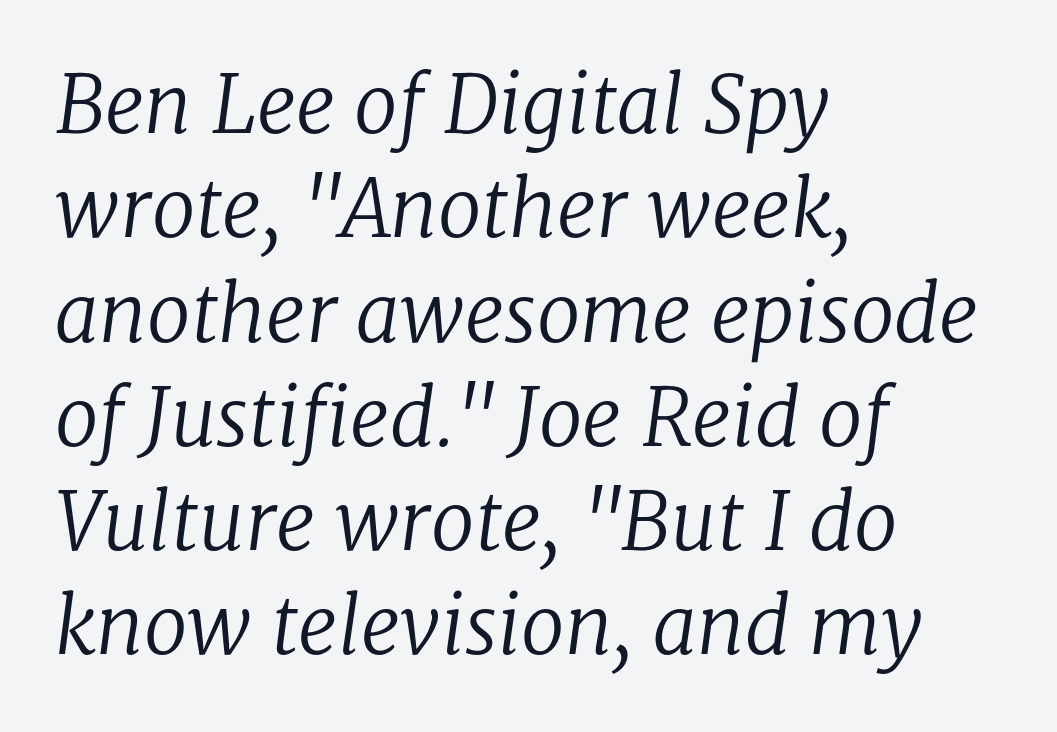
The image shows 79 px regular-weight serif type, italic (leaning right); set left-aligned, normal line spacing (1.32x), normal letter spacing, not underlined; low stroke contrast and a medium x-height.
